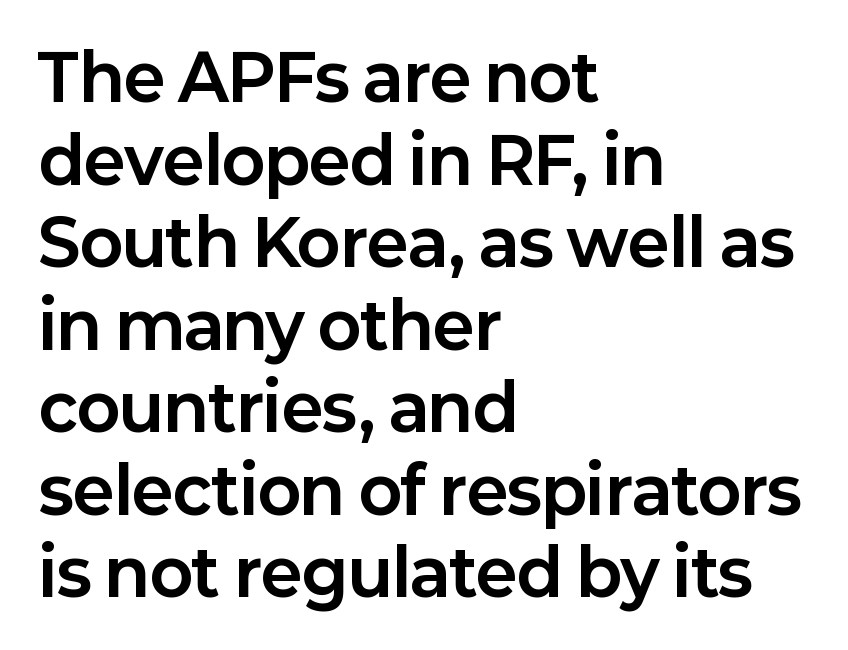
Q: Is the text bold? A: Yes.
Q: Is the text italic (slanted)? A: No, it is upright.
Q: Is the typeface a serif or a sans-serif typeface? A: Sans-serif.
Q: Is the text underlined? A: No.
Q: How is the paragraph aligned? A: Left-aligned.
Q: Is the spacing between letters normal or unusually wide? A: Normal.
Q: Is the spacing between lines tight, normal or loose? A: Normal.
Q: Width (condensed, normal, or wide)? A: Normal.
Q: Stroke contrast? A: Low.
Q: x-height? A: Medium.
Q: Monospaced? A: No.
